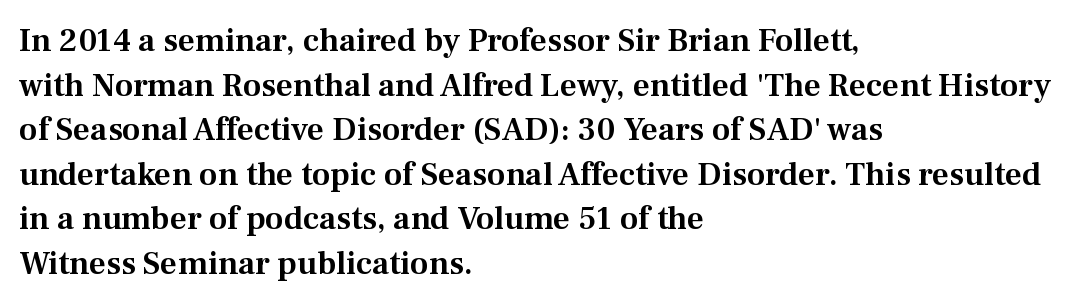
{"serif": "yes", "italic": "no", "width": "normal", "stroke_contrast": "medium", "x_height": "medium", "monospaced": "no", "underline": "no", "align": "left", "line_spacing": "normal", "line_spacing_ratio": 1.35, "letter_spacing": "normal", "letter_spacing_em": 0.0, "glyph_px": 33}
